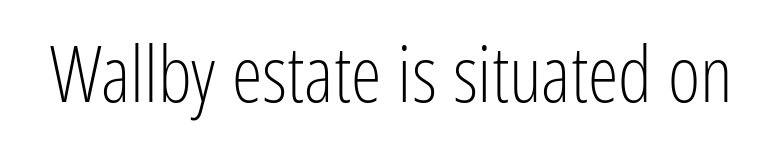
The image shows 78 px light, condensed sans-serif type, upright; set normal letter spacing, not underlined; low stroke contrast and a medium x-height.
